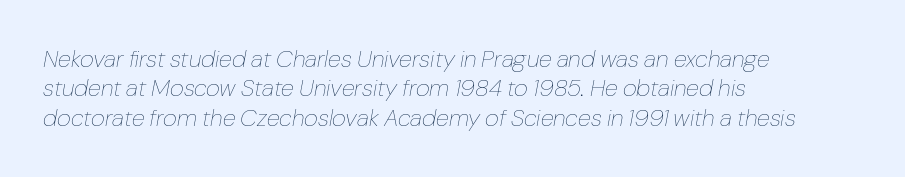
Alignment: flush left. Weight class: somewhere from thin through regular. Beneath every word, the page is bare. Compared with ordinary roman type, these characters are visibly tilted. The horizontal fit of the characters is conventional and even.
